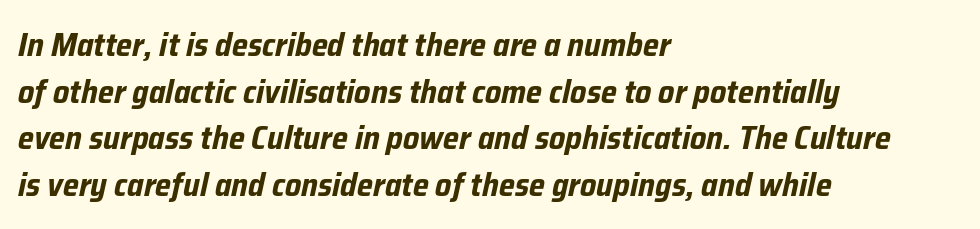
The image shows 33 px bold, condensed type, italic (leaning right); set left-aligned, normal line spacing (1.41x), normal letter spacing, not underlined; low stroke contrast and a medium x-height.
